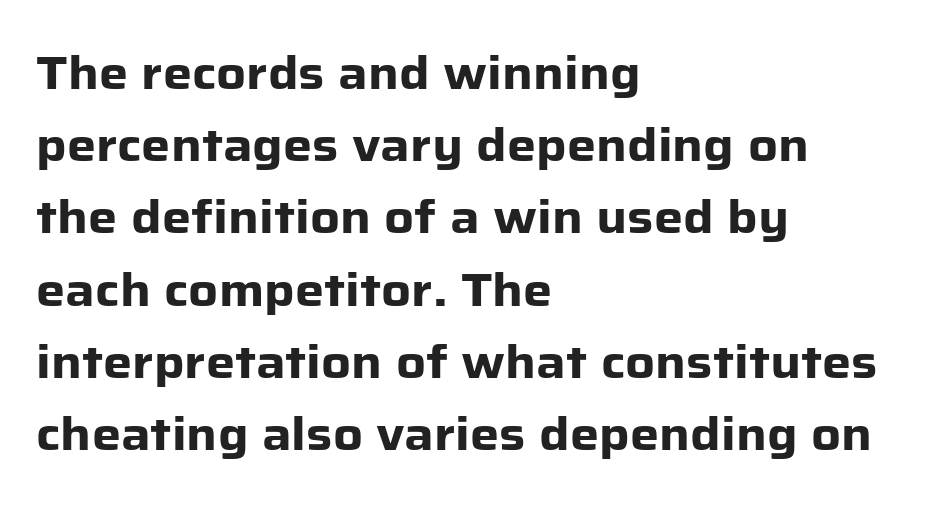
Q: Is the text bold? A: Yes.
Q: Is the text italic (slanted)? A: No, it is upright.
Q: Is the typeface a serif or a sans-serif typeface? A: Sans-serif.
Q: Is the text underlined? A: No.
Q: How is the paragraph aligned? A: Left-aligned.
Q: Is the spacing between letters normal or unusually wide? A: Normal.
Q: Is the spacing between lines tight, normal or loose? A: Normal.
Q: Width (condensed, normal, or wide)? A: Normal.
Q: Stroke contrast? A: Low.
Q: x-height? A: Medium.
Q: Monospaced? A: No.
